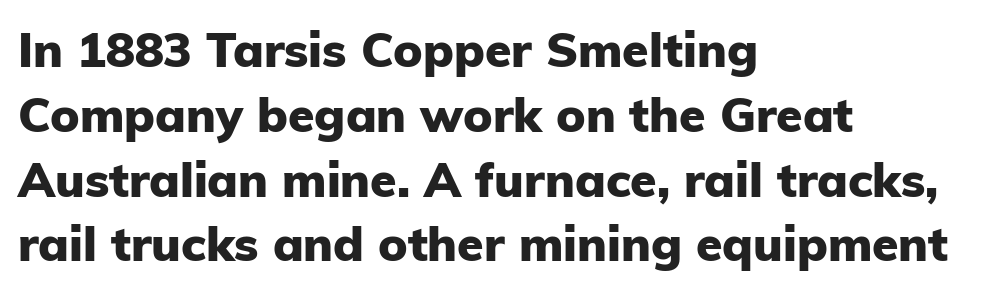
Quick note: underline off. The letters stand straight up with perfectly vertical stems. Does the type have serifs? No, each stem ends abruptly. Successive baselines arrive at the customary interval.
